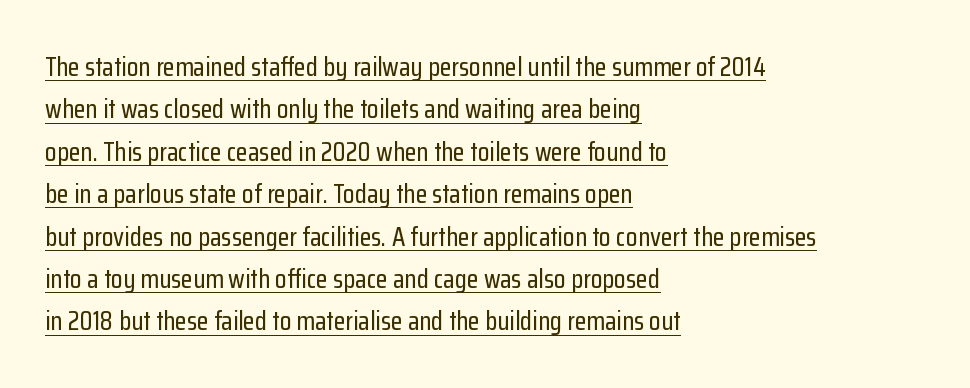
{"italic": "no", "underline": "yes", "align": "left", "line_spacing": "normal", "line_spacing_ratio": 1.57, "letter_spacing": "normal", "letter_spacing_em": 0.0, "glyph_px": 27}
